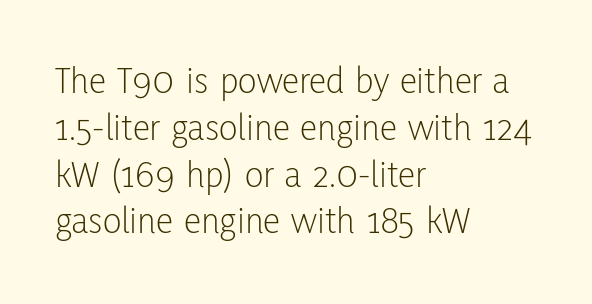
The image shows 39 px light, condensed sans-serif type, upright; set left-aligned, line spacing 1.2x, normal letter spacing, not underlined; low stroke contrast and a medium x-height.
